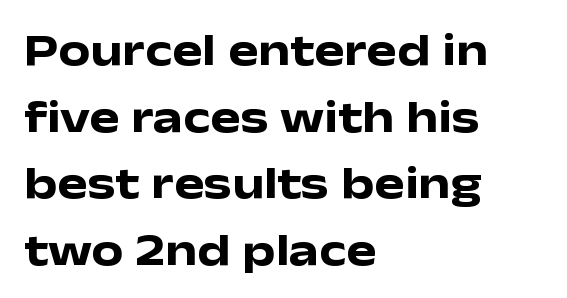
Q: Is the text bold? A: Yes.
Q: Is the text italic (slanted)? A: No, it is upright.
Q: Is the typeface a serif or a sans-serif typeface? A: Sans-serif.
Q: Is the text underlined? A: No.
Q: How is the paragraph aligned? A: Left-aligned.
Q: Is the spacing between letters normal or unusually wide? A: Normal.
Q: Is the spacing between lines tight, normal or loose? A: Normal.
Q: Width (condensed, normal, or wide)? A: Wide.
Q: Stroke contrast? A: Low.
Q: x-height? A: Medium.
Q: Monospaced? A: No.
